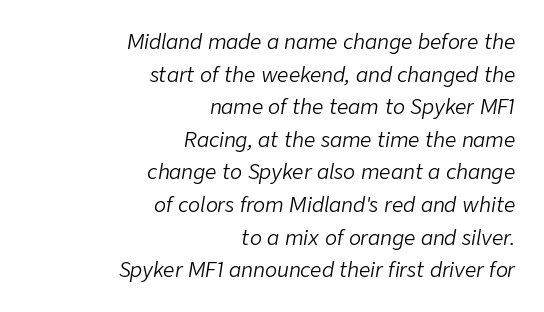
Q: Is the text bold? A: No.
Q: Is the text italic (slanted)? A: Yes, it leans right by about 9 degrees.
Q: Is the text underlined? A: No.
Q: How is the paragraph aligned? A: Right-aligned.
Q: Is the spacing between letters normal or unusually wide? A: Normal.
Q: Is the spacing between lines tight, normal or loose? A: Normal.
